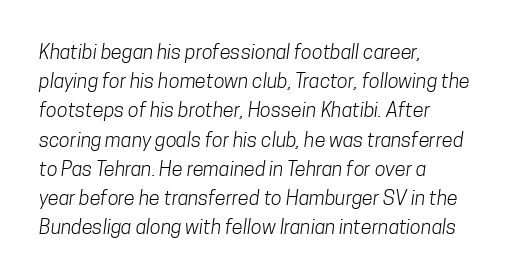
{"bold": "no", "underline": "no", "align": "left", "line_spacing": "normal", "line_spacing_ratio": 1.46, "letter_spacing": "normal", "letter_spacing_em": 0.0, "glyph_px": 20}
